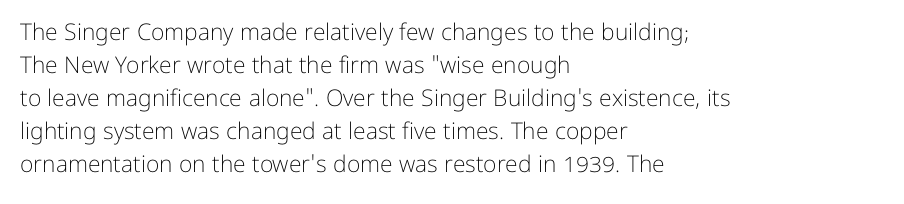
Honestly, the row spacing looks completely unremarkable. Caption: face not bold, strokes unweighted. Posture: vertical. This rendering features lettering with no underline. The setting favours the left margin, as ordinary paragraphs usually do.
